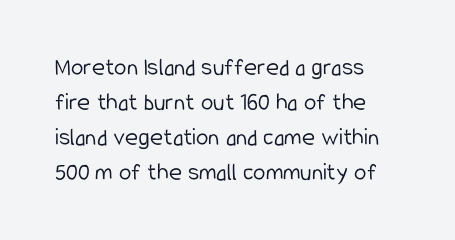
Q: Is the text bold? A: No.
Q: Is the text italic (slanted)? A: No, it is upright.
Q: Is the text underlined? A: No.
Q: How is the paragraph aligned? A: Left-aligned.
Q: Is the spacing between letters normal or unusually wide? A: Normal.
Q: Is the spacing between lines tight, normal or loose? A: Normal.
